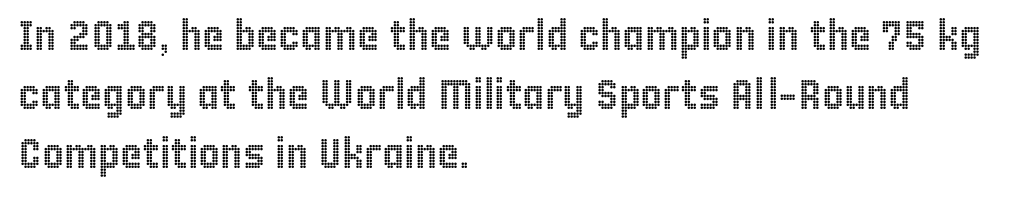
The image shows 42 px condensed type, upright; set left-aligned, normal line spacing (1.4x), normal letter spacing, not underlined; a large x-height.
